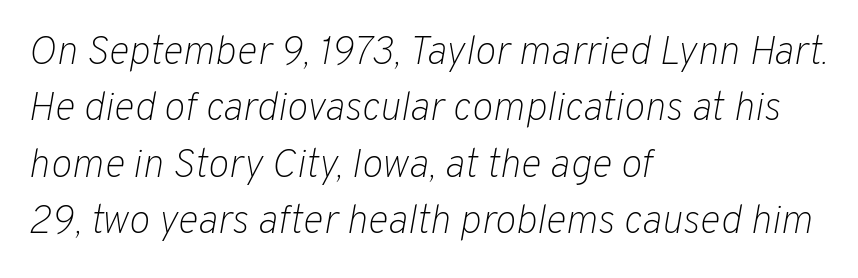
The baseline area is clear. Honestly, the letter spacing is just normal — you wouldn't notice it. Is there much room between lines? A standard amount, neither cramped nor airy. Heaviness? Minimal to ordinary, like unemphasized prose. This sample uses an oblique cut, with every glyph tilted off the vertical. Is this a fixed-width face? No — the glyphs have proportional, varying widths.
